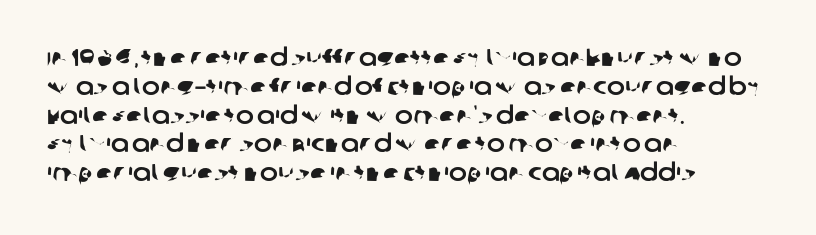
Q: Is the text underlined? A: No.
Q: How is the paragraph aligned? A: Left-aligned.
Q: Is the spacing between letters normal or unusually wide? A: Normal.
